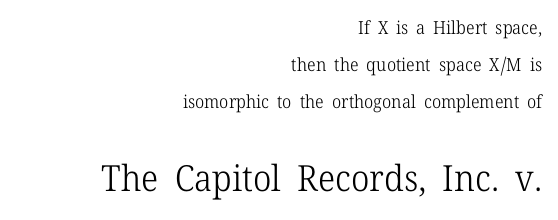
Q: Is the text bold? A: No.
Q: Is the text italic (slanted)? A: No, it is upright.
Q: Is the typeface a serif or a sans-serif typeface? A: Serif.
Q: Is the text underlined? A: No.
Q: How is the paragraph aligned? A: Right-aligned.
Q: Is the spacing between letters normal or unusually wide? A: Normal.
Q: Is the spacing between lines tight, normal or loose? A: Loose.
Q: Which block of text is set in a larger size, the first (top) or the second (bottom)? A: The second (bottom) one.
Q: Width (condensed, normal, or wide)? A: Normal.
Q: Stroke contrast? A: Low.
Q: x-height? A: Medium.
Q: Monospaced? A: No.
